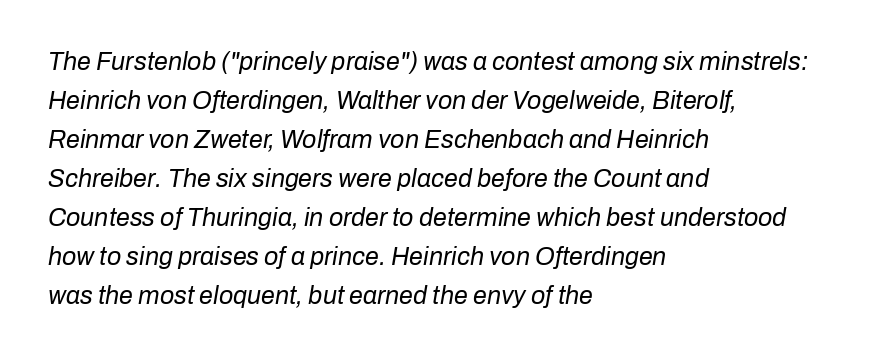
Q: Is the text bold? A: No.
Q: Is the text italic (slanted)? A: Yes, it leans right by about 10 degrees.
Q: Is the text underlined? A: No.
Q: How is the paragraph aligned? A: Left-aligned.
Q: Is the spacing between letters normal or unusually wide? A: Normal.
Q: Is the spacing between lines tight, normal or loose? A: Normal.
